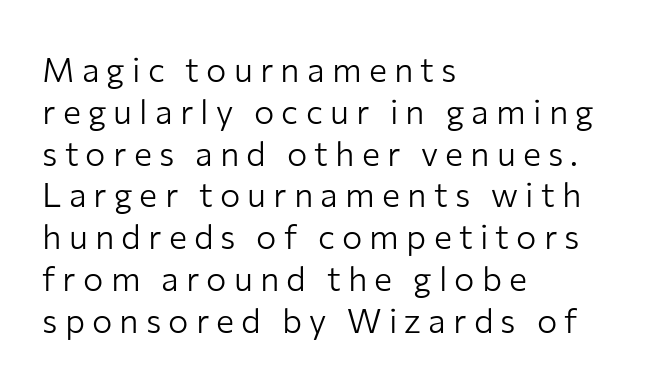
The image shows 34 px light sans-serif type, upright; set left-aligned, line spacing 1.23x, unusually wide letter spacing (+0.21 em), not underlined; low stroke contrast and a medium x-height.
